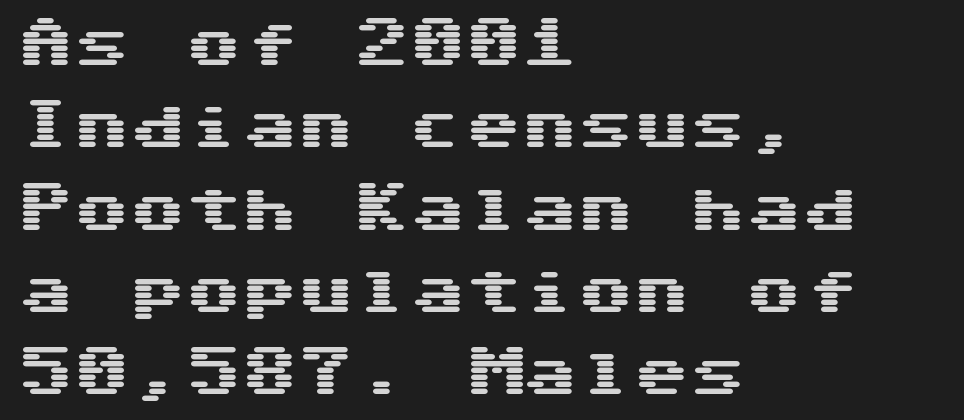
Q: Is the text italic (slanted)? A: No, it is upright.
Q: Is the typeface a serif or a sans-serif typeface? A: Sans-serif.
Q: Is the text underlined? A: No.
Q: How is the paragraph aligned? A: Left-aligned.
Q: Is the spacing between letters normal or unusually wide? A: Normal.
Q: Is the spacing between lines tight, normal or loose? A: Normal.
Q: Width (condensed, normal, or wide)? A: Wide.
Q: Stroke contrast? A: Medium.
Q: x-height? A: Medium.
